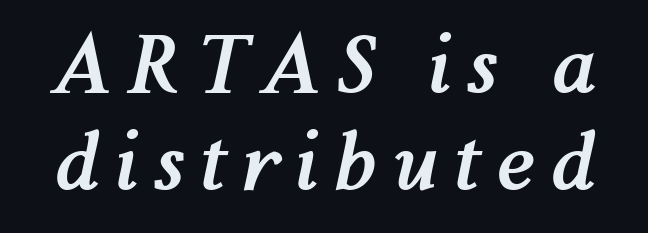
Think of a printed novel: that variable character pitch is what you see here. There's an unmistakable incline to the writing here. In terms of weight, the rendering is a true, heavy bold. Each word looks stretched out because of the extra space between its letters.
